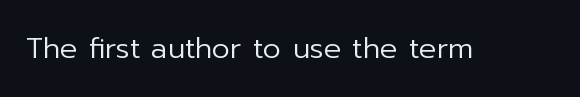
{"serif": "no", "italic": "no", "bold": "no", "weight": "regular", "width": "normal", "stroke_contrast": "low", "x_height": "medium", "monospaced": "no", "underline": "no", "letter_spacing": "normal", "letter_spacing_em": 0.0, "glyph_px": 29}
